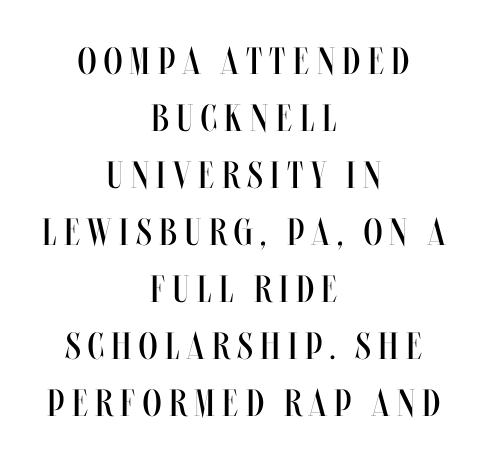
Q: Is the text bold? A: No.
Q: Is the text italic (slanted)? A: No, it is upright.
Q: Is the text underlined? A: No.
Q: How is the paragraph aligned? A: Centered.
Q: Is the spacing between letters normal or unusually wide? A: Unusually wide.
Q: Is the spacing between lines tight, normal or loose? A: Normal.
Q: Width (condensed, normal, or wide)? A: Condensed.
Q: Stroke contrast? A: Medium.
Q: x-height? A: Large.
Q: Monospaced? A: No.
